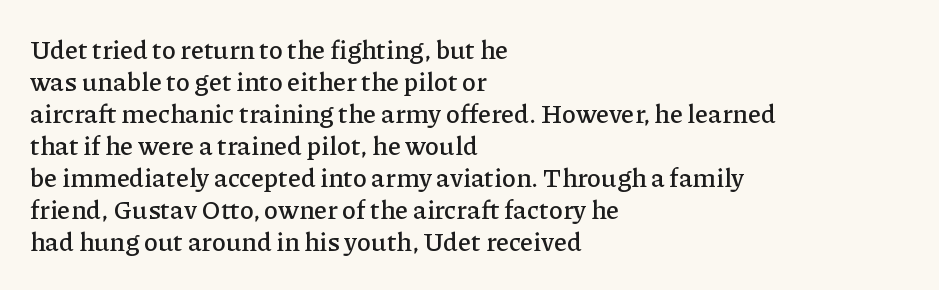
Q: Is the text italic (slanted)? A: No, it is upright.
Q: Is the text underlined? A: No.
Q: How is the paragraph aligned? A: Left-aligned.
Q: Is the spacing between letters normal or unusually wide? A: Normal.
